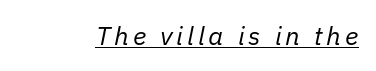
A baseline rule has been typeset under these characters. Posture: slanted. Stem width sits at or under what a default text font uses.
